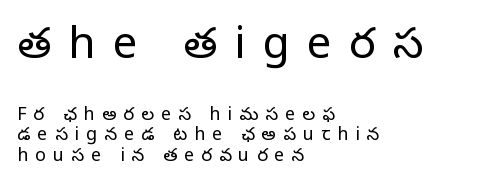
{"serif": "no", "italic": "no", "bold": "no", "weight": "light", "width": "normal", "stroke_contrast": "low", "x_height": "medium", "monospaced": "no", "underline": "no", "align": "left", "line_spacing": "tight", "line_spacing_ratio": 1.15, "letter_spacing": "wide", "letter_spacing_em": 0.39, "larger_block": "first", "size_ratio": 2.44, "glyph_px": 44}
